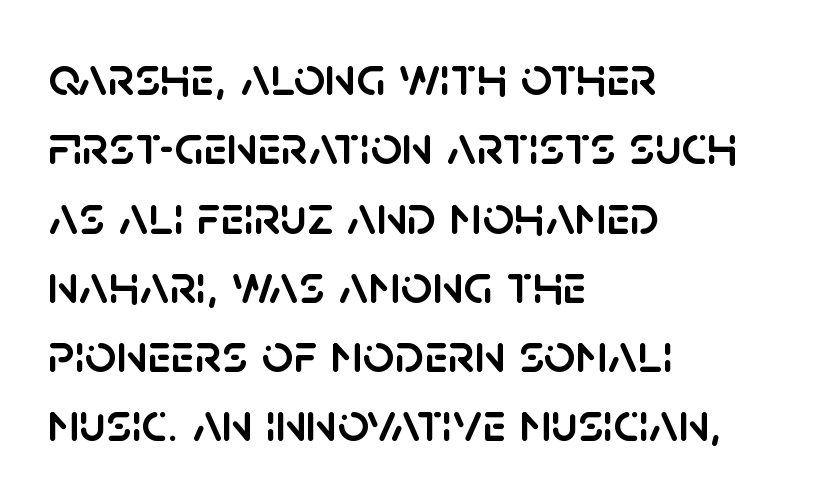
The image shows 55 px sans-serif type, upright; set left-aligned, normal line spacing (1.26x), normal letter spacing, not underlined; low stroke contrast and a large x-height.
